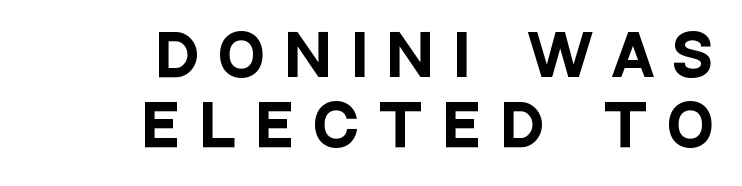
The image shows 55 px heavy, condensed sans-serif type, upright; set right-aligned, normal line spacing (1.28x), unusually wide letter spacing (+0.39 em), not underlined; low stroke contrast and a large x-height.
